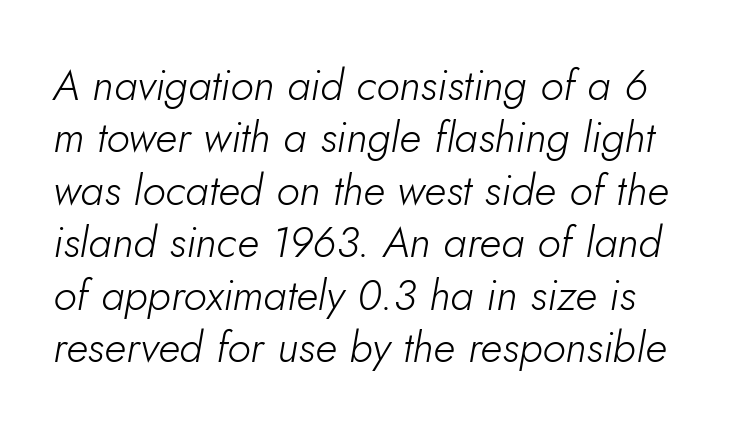
The image shows 43 px light type, italic (leaning right); set line spacing 1.22x, normal letter spacing, not underlined; low stroke contrast and a small x-height.
